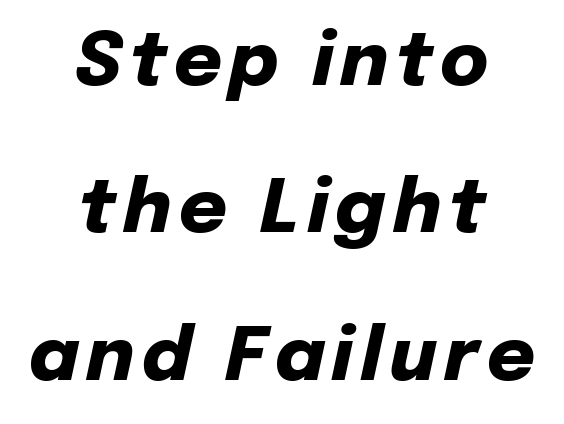
Q: Is the text bold? A: Yes.
Q: Is the text italic (slanted)? A: Yes, it leans right by about 12 degrees.
Q: Is the text underlined? A: No.
Q: How is the paragraph aligned? A: Centered.
Q: Is the spacing between lines tight, normal or loose? A: Loose.
Q: Width (condensed, normal, or wide)? A: Normal.
Q: Stroke contrast? A: Low.
Q: x-height? A: Medium.
Q: Monospaced? A: No.
